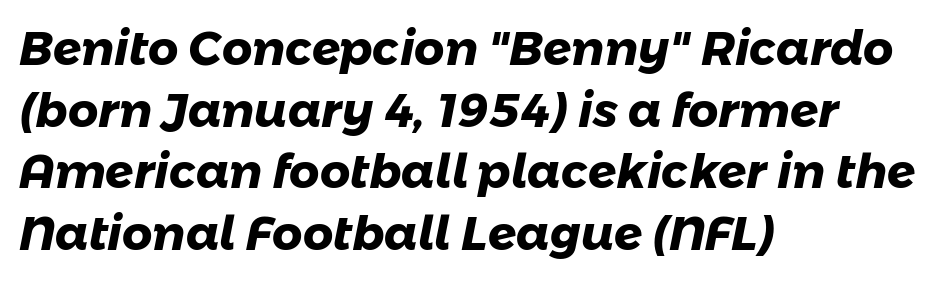
The image shows 47 px heavy sans-serif type; set left-aligned, normal line spacing (1.31x), normal letter spacing, not underlined; low stroke contrast and a medium x-height.
